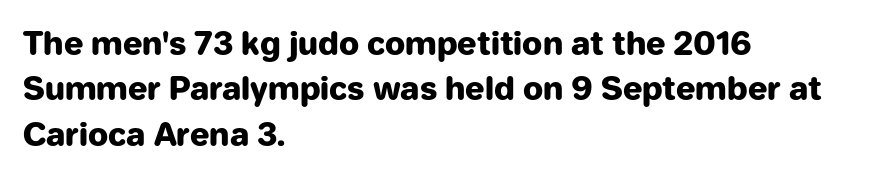
Q: Is the text bold? A: Yes.
Q: Is the text italic (slanted)? A: No, it is upright.
Q: Is the typeface a serif or a sans-serif typeface? A: Sans-serif.
Q: Is the text underlined? A: No.
Q: How is the paragraph aligned? A: Left-aligned.
Q: Is the spacing between letters normal or unusually wide? A: Normal.
Q: Is the spacing between lines tight, normal or loose? A: Normal.
Q: Width (condensed, normal, or wide)? A: Normal.
Q: Stroke contrast? A: Low.
Q: x-height? A: Medium.
Q: Monospaced? A: No.
